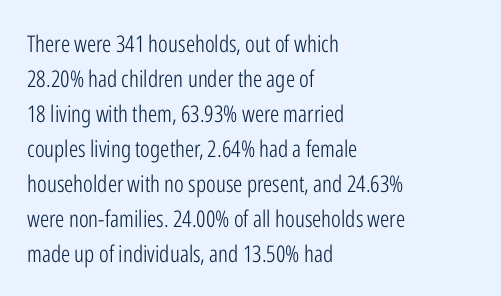
Weight: not bold — regular or lighter. The typesetter chose a ragged-right arrangement here. Each new line begins a customary step beneath the previous one. You could call the tracking neutral — neither tight nor loose. Only glyphs here, with clear space below each row. You can tell it's not italic because the verticals are truly vertical.
